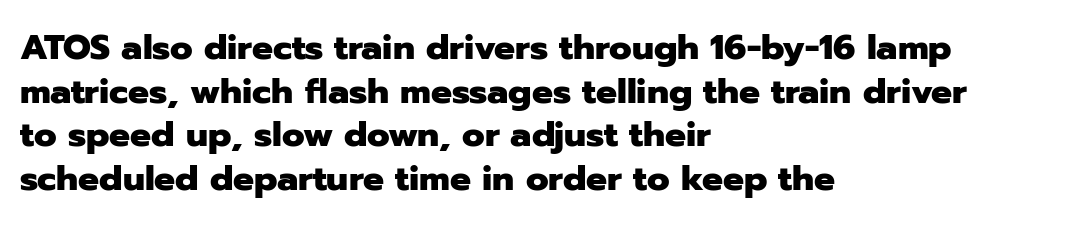
Q: Is the text bold? A: Yes.
Q: Is the text italic (slanted)? A: No, it is upright.
Q: Is the typeface a serif or a sans-serif typeface? A: Sans-serif.
Q: Is the text underlined? A: No.
Q: How is the paragraph aligned? A: Left-aligned.
Q: Is the spacing between letters normal or unusually wide? A: Normal.
Q: Is the spacing between lines tight, normal or loose? A: Normal.
Q: Width (condensed, normal, or wide)? A: Normal.
Q: Stroke contrast? A: Low.
Q: x-height? A: Medium.
Q: Monospaced? A: No.
